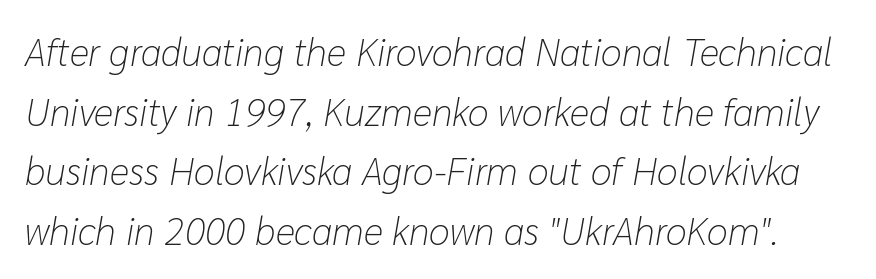
The image shows 38 px light type, italic (leaning right); set normal line spacing (1.57x), normal letter spacing, not underlined; low stroke contrast and a medium x-height.
